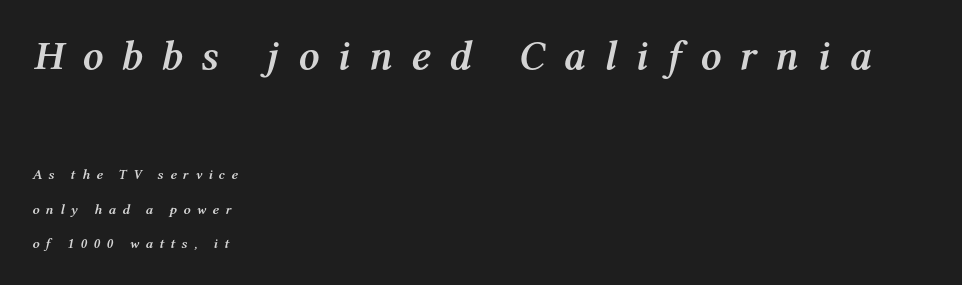
The image shows 41 px semibold type, italic (leaning right); set left-aligned, loose line spacing (2.47x), unusually wide letter spacing (+0.45 em), not underlined; the first (top) block is 2.93x larger; medium stroke contrast and a medium x-height.
